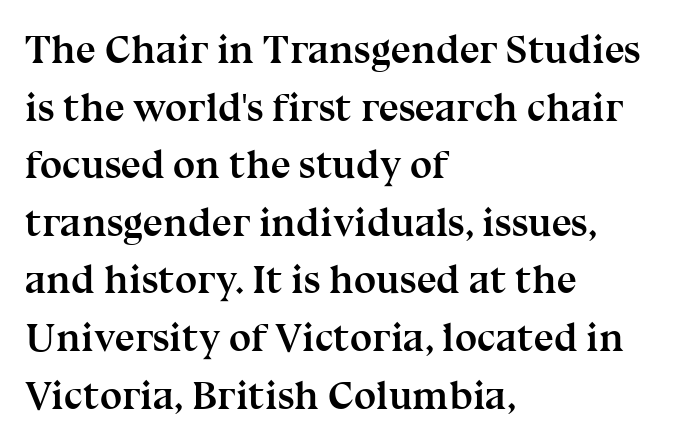
You can tell from the footed stems that serif type was used. Nothing unusual about the tracking: characters are spaced as the font intends. Teacher's note: observe the even left margin — that is flush-left alignment. Just letters on the line, the space beneath them empty. Designer's note — italics off, roman on.
